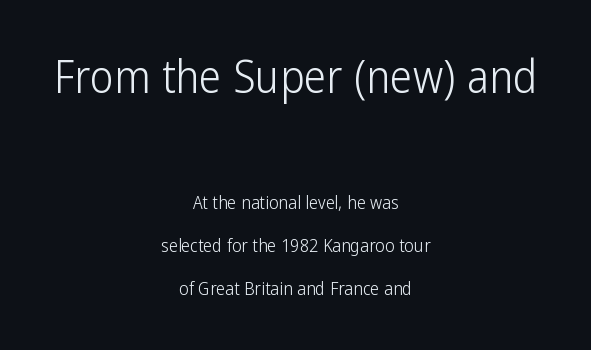
{"serif": "no", "italic": "no", "bold": "no", "weight": "light", "width": "condensed", "stroke_contrast": "low", "x_height": "medium", "monospaced": "no", "underline": "no", "align": "center", "line_spacing": "loose", "line_spacing_ratio": 2.4, "letter_spacing": "normal", "letter_spacing_em": 0.0, "larger_block": "first", "size_ratio": 2.5, "glyph_px": 45}
